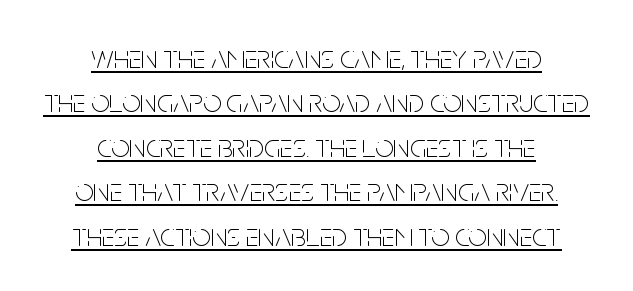
Here the glyphs are tracked normally, forming tight word shapes. Baseline-to-baseline distance is the conventional proportion of letter height. The letters advance in unequal steps, a hallmark of proportional type. Check the space under the baseline: a stroke is drawn there.
